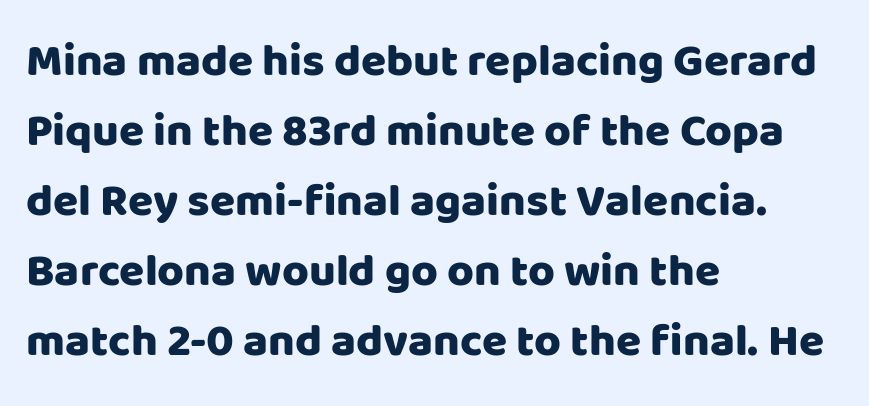
The image shows 46 px sans-serif type, upright; set left-aligned, normal line spacing (1.52x), normal letter spacing, not underlined; low stroke contrast and a large x-height.
